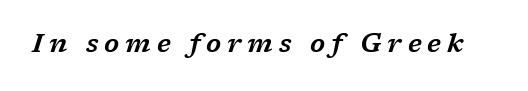
The image shows 26 px text type, italic (leaning right); set unusually wide letter spacing (+0.23 em), not underlined.
